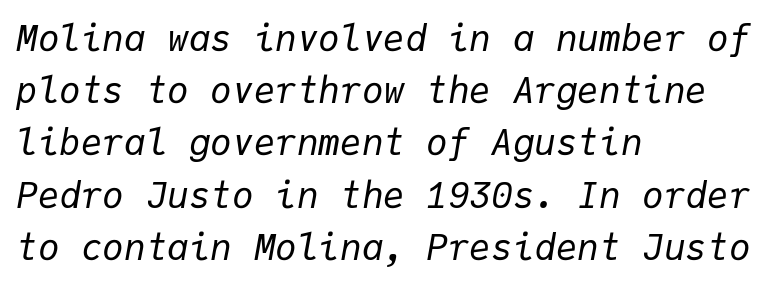
{"italic": "yes", "lean": "right", "slant_degrees": 9, "bold": "no", "weight": "regular", "width": "normal", "stroke_contrast": "low", "x_height": "medium", "monospaced": "yes", "underline": "no", "align": "left", "line_spacing": "normal", "line_spacing_ratio": 1.45, "letter_spacing": "normal", "letter_spacing_em": 0.0, "glyph_px": 36}
